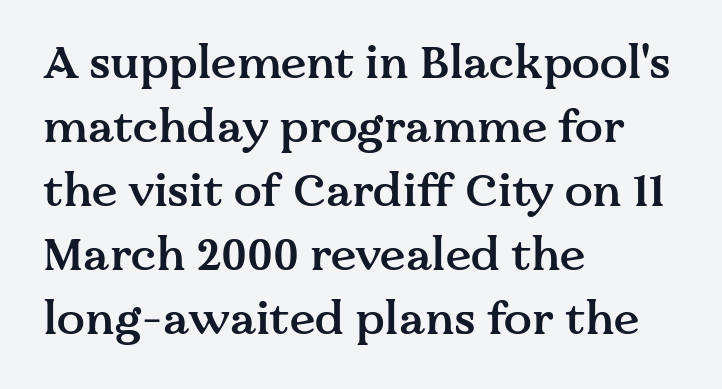
The specimen reads as upright at a glance. The text block is weighted toward the left margin, trailing off unevenly rightward. There is no visible air inserted between adjacent glyphs. Stems and bowls a touch heavier than normal — semibold. Line spacing here is normal. These lines are composed in type with serifs.
